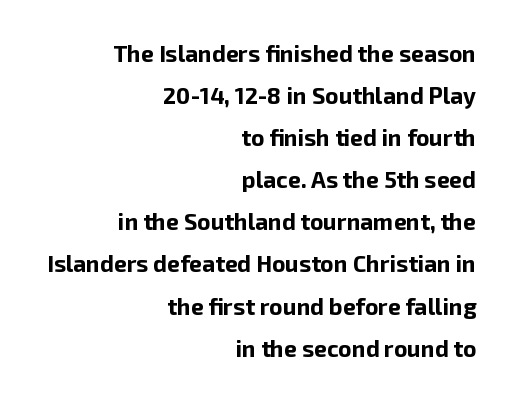
Q: Is the text bold? A: Yes.
Q: Is the text italic (slanted)? A: No, it is upright.
Q: Is the text underlined? A: No.
Q: How is the paragraph aligned? A: Right-aligned.
Q: Is the spacing between letters normal or unusually wide? A: Normal.
